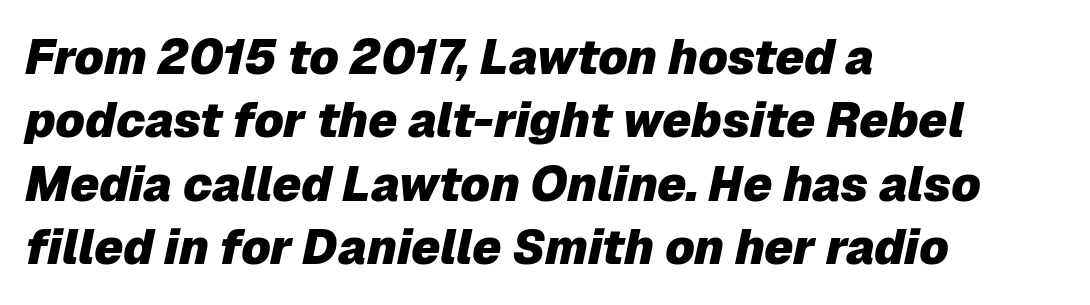
The image shows 48 px heavy type, italic (leaning right); set left-aligned, normal line spacing (1.32x), normal letter spacing, not underlined; low stroke contrast and a medium x-height.
